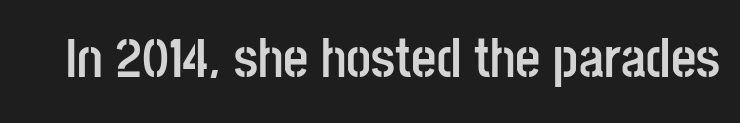
Q: Is the text bold? A: Yes.
Q: Is the text italic (slanted)? A: No, it is upright.
Q: Is the typeface a serif or a sans-serif typeface? A: Sans-serif.
Q: Is the text underlined? A: No.
Q: Is the spacing between letters normal or unusually wide? A: Normal.
Q: Width (condensed, normal, or wide)? A: Condensed.
Q: Stroke contrast? A: Low.
Q: x-height? A: Large.
Q: Monospaced? A: No.
